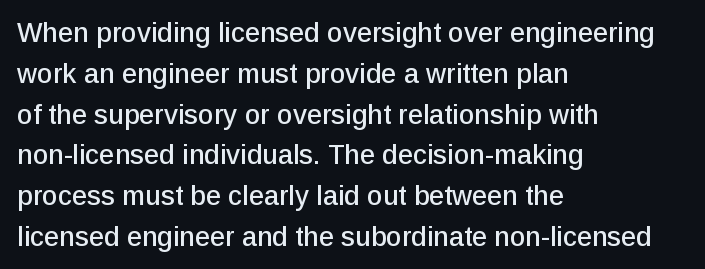
The image shows 27 px text type, upright; set left-aligned, normal line spacing (1.51x), normal letter spacing, not underlined.
